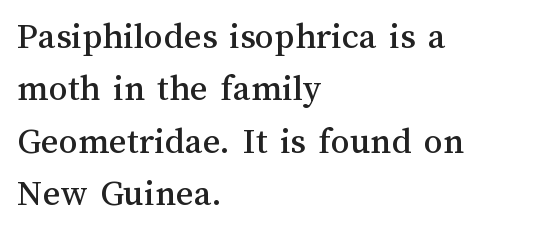
This rendering features lettering with no underline. The rendering uses natural spacing where letterforms have individual widths. In CSS terms this would be text-align: left. A normal amount of white space separates one row of letters from the next.
